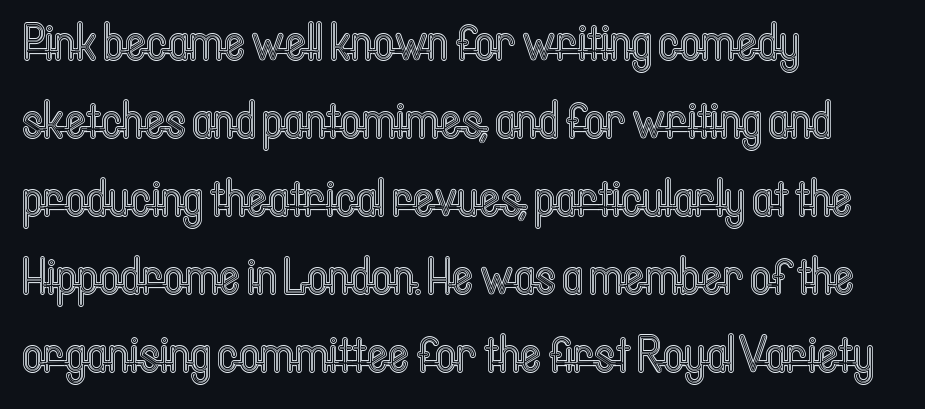
{"italic": "no", "width": "condensed", "x_height": "medium", "monospaced": "no", "underline": "no", "align": "left", "line_spacing": "normal", "line_spacing_ratio": 1.53, "letter_spacing": "normal", "letter_spacing_em": 0.0, "glyph_px": 51}
